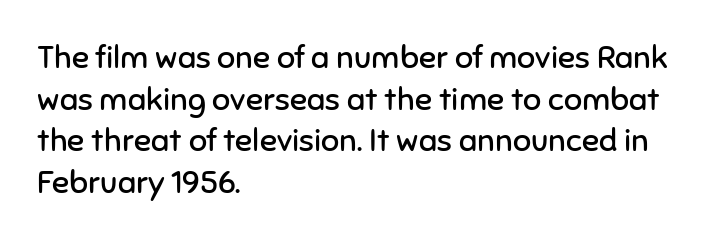
Q: Is the text bold? A: No.
Q: Is the text italic (slanted)? A: No, it is upright.
Q: Is the typeface a serif or a sans-serif typeface? A: Sans-serif.
Q: Is the text underlined? A: No.
Q: How is the paragraph aligned? A: Left-aligned.
Q: Is the spacing between letters normal or unusually wide? A: Normal.
Q: Is the spacing between lines tight, normal or loose? A: Normal.
Q: Width (condensed, normal, or wide)? A: Normal.
Q: Stroke contrast? A: Low.
Q: x-height? A: Medium.
Q: Monospaced? A: No.
